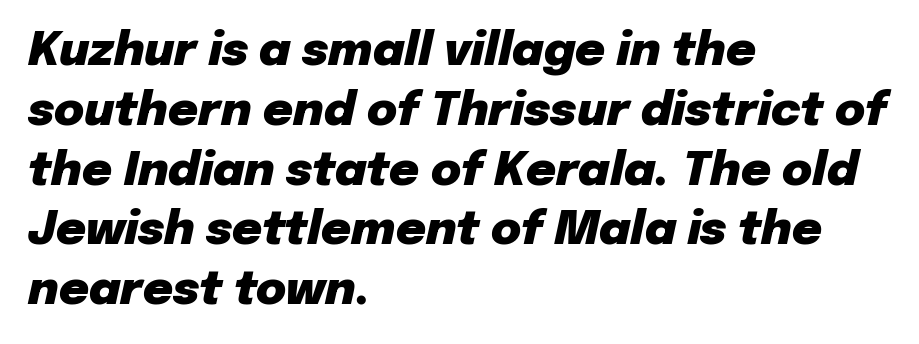
{"italic": "yes", "lean": "right", "slant_degrees": 12, "bold": "yes", "weight": "heavy", "width": "normal", "stroke_contrast": "low", "x_height": "medium", "monospaced": "no", "underline": "no", "align": "left", "line_spacing": "normal", "line_spacing_ratio": 1.3, "letter_spacing": "normal", "letter_spacing_em": 0.0, "glyph_px": 46}
